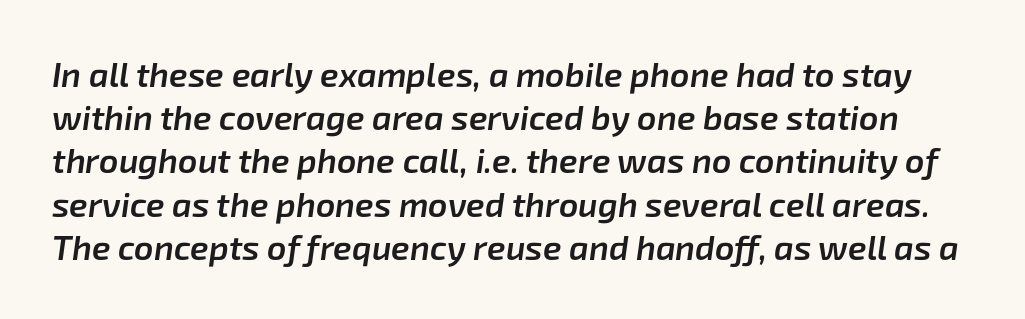
{"italic": "yes", "lean": "right", "slant_degrees": 8, "bold": "semi", "weight": "semibold", "width": "normal", "stroke_contrast": "low", "x_height": "medium", "monospaced": "no", "underline": "no", "line_spacing": "normal", "line_spacing_ratio": 1.27, "letter_spacing": "normal", "letter_spacing_em": 0.0, "glyph_px": 34}
